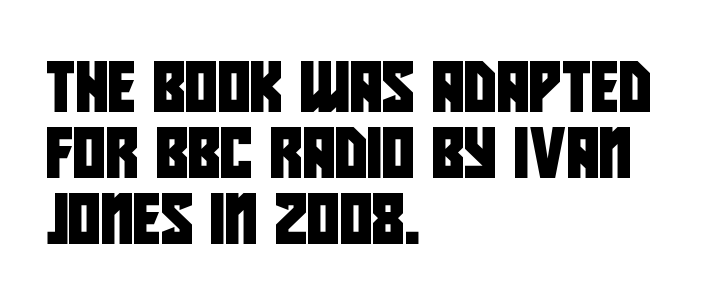
{"serif": "no", "width": "condensed", "stroke_contrast": "low", "x_height": "large", "monospaced": "no", "underline": "no", "align": "left", "line_spacing": "normal", "line_spacing_ratio": 1.32, "letter_spacing": "normal", "letter_spacing_em": 0.0, "glyph_px": 50}
